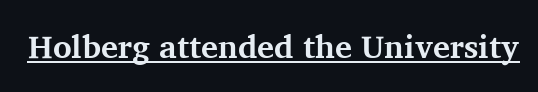
Every word sits above its own underline. The line texture is even and compact thanks to regular tracking. Unlike a clean sans, this face finishes its strokes with serifs. Spacing verdict: proportional, widths tailored to each character. Look at the stroke-to-counter ratio: heavy, a bold.
